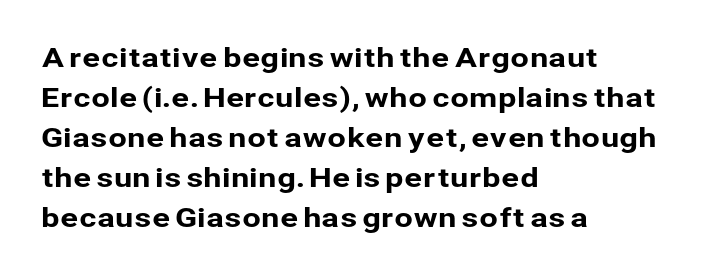
Regular leading. The zone under the glyphs is completely vacant. Italic? Not at all — the glyphs are vertical. A typesetter would call this zero additional tracking. Leftover space on each line is placed entirely after the last word.
